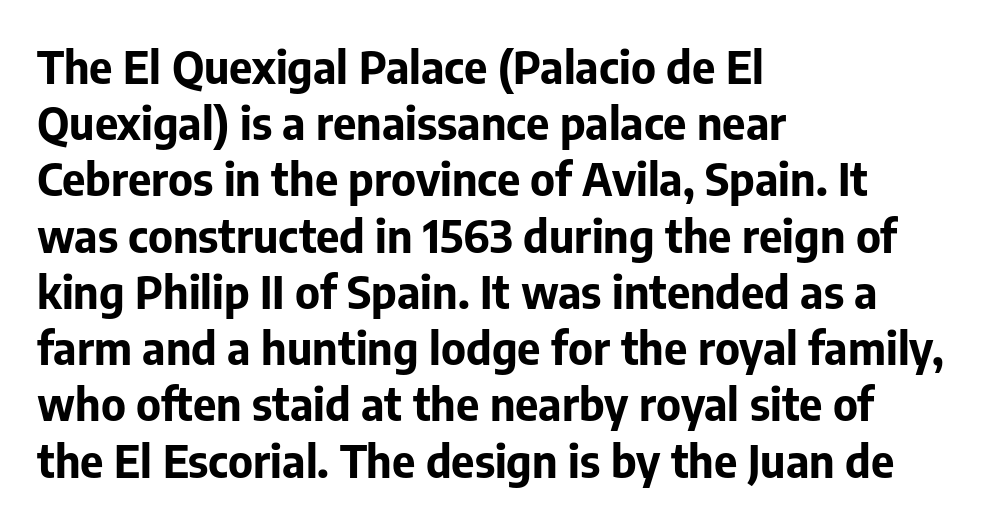
Anything drawn beneath the words? Only blank space. The line texture is even and compact thanks to regular tracking. Proportional: the letters do not fall into vertical columns. Plenty of ink on the page — the face is bold. The type sits square on the baseline with zero lean. Grotesque or geometric, the face here clearly has no serifs.
